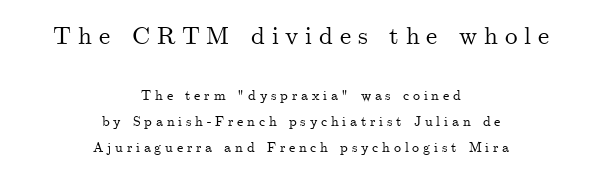
{"italic": "no", "underline": "no", "align": "center", "line_spacing_ratio": 1.84, "letter_spacing": "wide", "letter_spacing_em": 0.27, "larger_block": "first", "size_ratio": 1.79, "glyph_px": 25}
